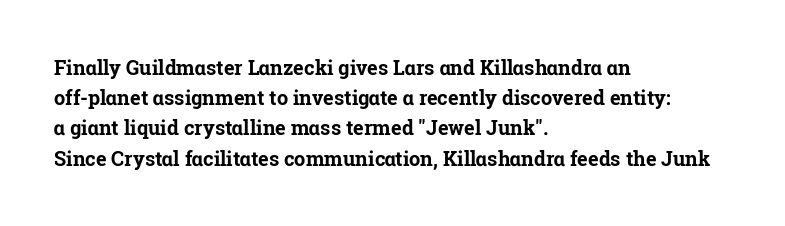
Q: Is the text bold? A: Yes.
Q: Is the text italic (slanted)? A: No, it is upright.
Q: Is the text underlined? A: No.
Q: How is the paragraph aligned? A: Left-aligned.
Q: Is the spacing between letters normal or unusually wide? A: Normal.
Q: Is the spacing between lines tight, normal or loose? A: Normal.
